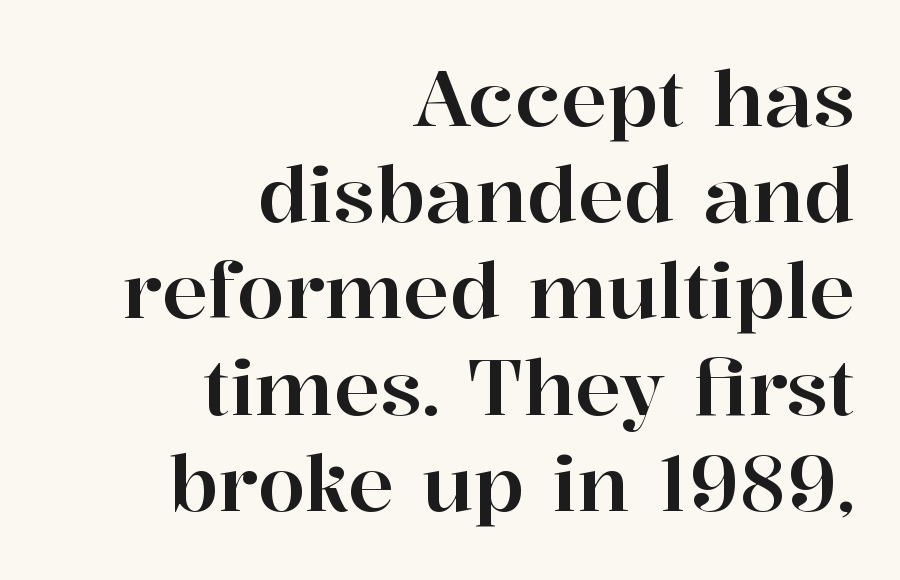
Q: Is the text italic (slanted)? A: No, it is upright.
Q: Is the typeface a serif or a sans-serif typeface? A: Serif.
Q: Is the text underlined? A: No.
Q: How is the paragraph aligned? A: Right-aligned.
Q: Is the spacing between letters normal or unusually wide? A: Normal.
Q: Is the spacing between lines tight, normal or loose? A: Normal.
Q: Width (condensed, normal, or wide)? A: Normal.
Q: Stroke contrast? A: High.
Q: x-height? A: Medium.
Q: Monospaced? A: No.
